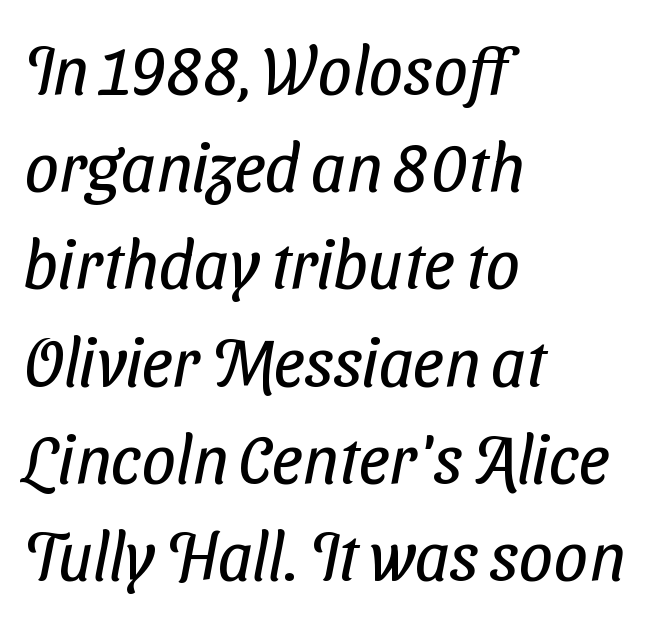
A quiet, ordinary-to-light weight characterises the typeface. Note the varied advance widths — an 'i' is clearly narrower than an 'm'. Leading: standard. Between one letter and the next there's only the usual sliver of space. Stroke terminals: plain, sans-serif. Is the block centered? No — it sits flush against the left margin.
